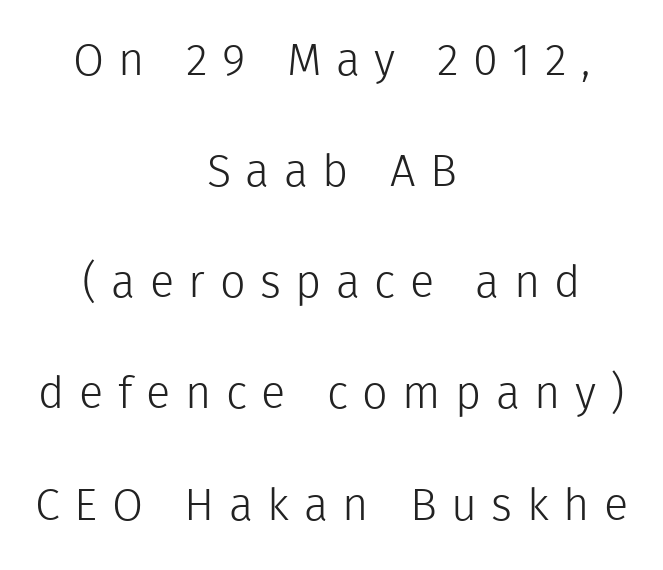
The image shows 45 px light sans-serif type, upright; set centered, loose line spacing (2.47x), unusually wide letter spacing (+0.32 em), not underlined; a medium x-height.
